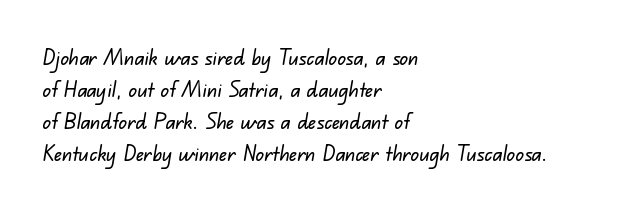
The image shows 21 px text type; set left-aligned, normal line spacing (1.53x), normal letter spacing, not underlined.
